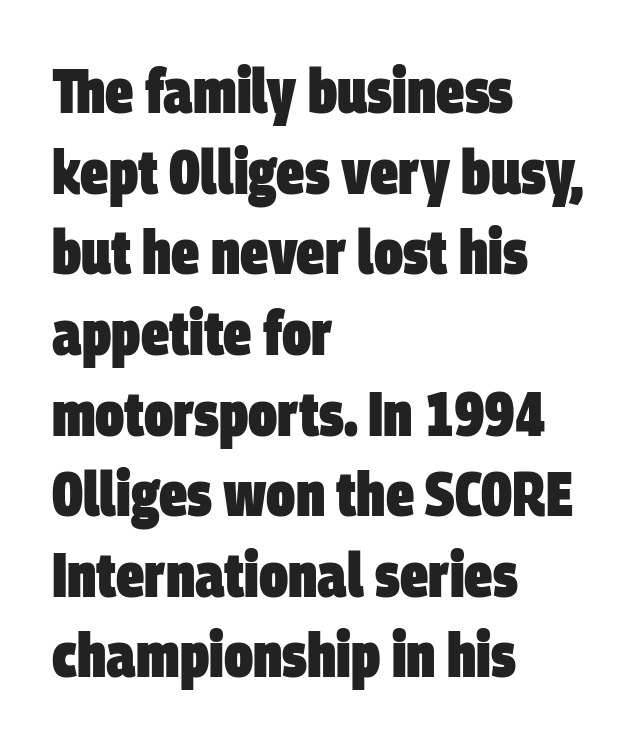
{"serif": "no", "bold": "yes", "weight": "heavy", "width": "condensed", "stroke_contrast": "low", "x_height": "large", "monospaced": "no", "underline": "no", "align": "left", "line_spacing": "normal", "line_spacing_ratio": 1.28, "letter_spacing": "normal", "letter_spacing_em": 0.0, "glyph_px": 63}
